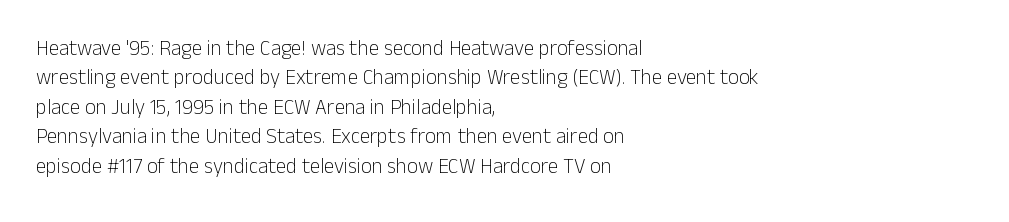
{"italic": "no", "bold": "no", "underline": "no", "align": "left", "line_spacing": "normal", "line_spacing_ratio": 1.4, "letter_spacing": "normal", "letter_spacing_em": 0.0, "glyph_px": 21}
